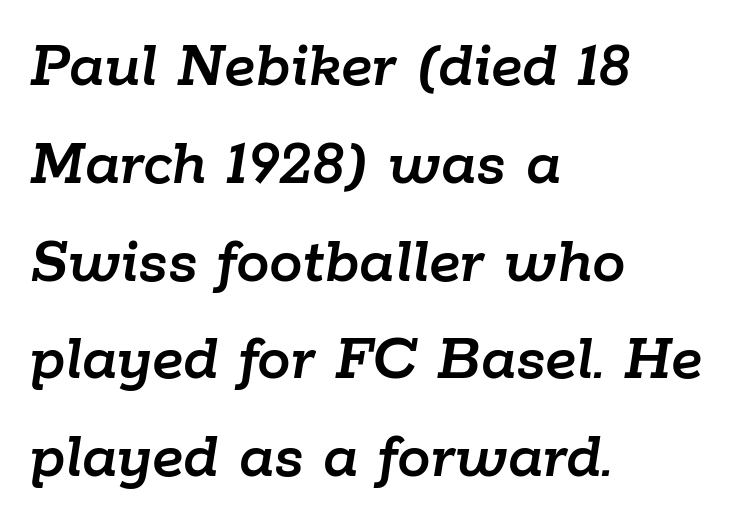
Q: Is the text italic (slanted)? A: Yes, it leans right by about 9 degrees.
Q: Is the text underlined? A: No.
Q: How is the paragraph aligned? A: Left-aligned.
Q: Is the spacing between letters normal or unusually wide? A: Normal.
Q: Is the spacing between lines tight, normal or loose? A: Normal.
Q: Width (condensed, normal, or wide)? A: Normal.
Q: Stroke contrast? A: Low.
Q: x-height? A: Medium.
Q: Monospaced? A: No.
